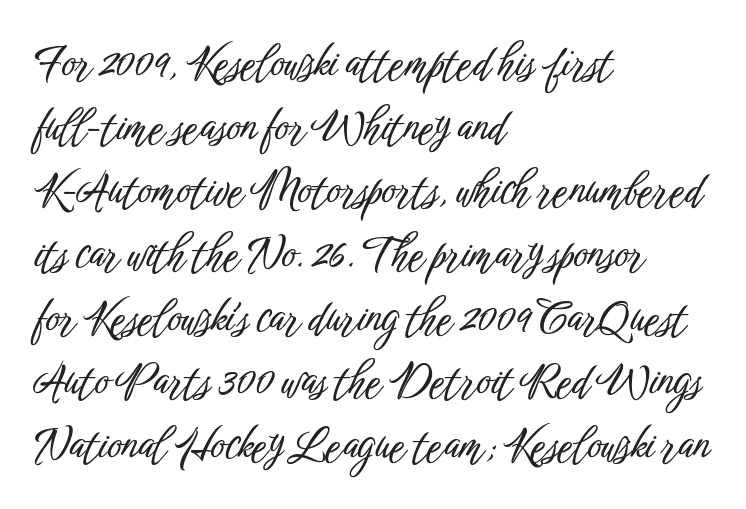
Q: Is the text italic (slanted)? A: Yes.
Q: Is the typeface a serif or a sans-serif typeface? A: Sans-serif.
Q: Is the text underlined? A: No.
Q: How is the paragraph aligned? A: Left-aligned.
Q: Is the spacing between letters normal or unusually wide? A: Normal.
Q: Is the spacing between lines tight, normal or loose? A: Normal.
Q: Width (condensed, normal, or wide)? A: Condensed.
Q: Stroke contrast? A: Low.
Q: x-height? A: Medium.
Q: Monospaced? A: No.
